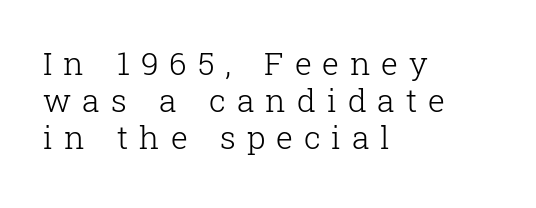
Q: Is the text bold? A: No.
Q: Is the text italic (slanted)? A: No, it is upright.
Q: Is the typeface a serif or a sans-serif typeface? A: Serif.
Q: Is the text underlined? A: No.
Q: How is the paragraph aligned? A: Left-aligned.
Q: Is the spacing between letters normal or unusually wide? A: Unusually wide.
Q: Is the spacing between lines tight, normal or loose? A: Tight.
Q: Width (condensed, normal, or wide)? A: Normal.
Q: Stroke contrast? A: Low.
Q: x-height? A: Medium.
Q: Monospaced? A: No.
